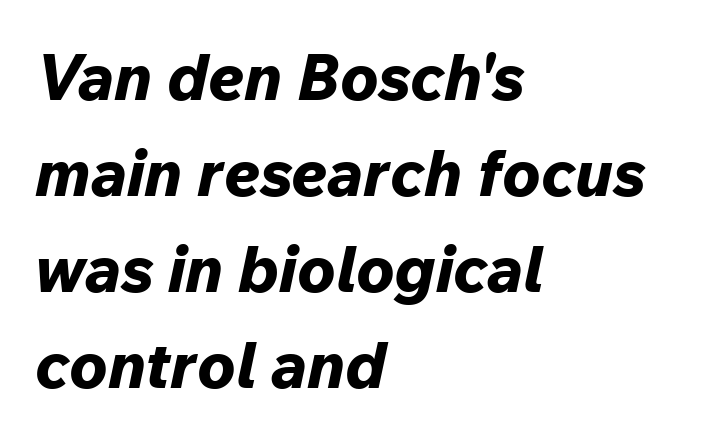
A typesetter would mark this as italic. Here the designer chose a conventional face with non-uniform glyph widths. Underlining? Definitely not there. The passage shown is emphatically bold. The rows are spaced the way most documents space them. The gaps between neighbouring characters are ordinary and unremarkable.
